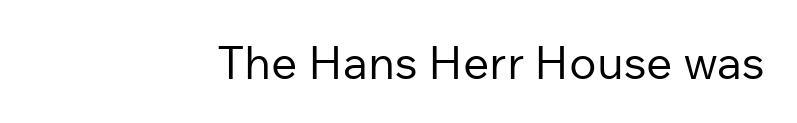
The face used here is a sans, in the tradition of grotesques and geometrics. Stem width sits at or under what a default text font uses. Do the characters align in a grid? No, the font is proportional. The space beneath each line is pristine and unruled.
